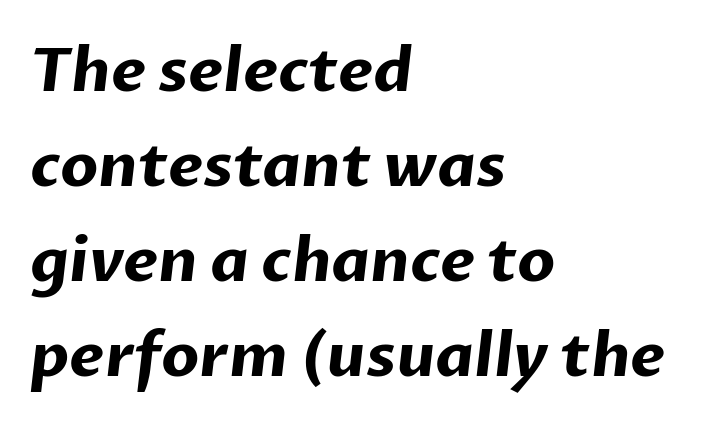
{"serif": "no", "bold": "yes", "weight": "bold", "width": "normal", "stroke_contrast": "low", "x_height": "medium", "monospaced": "no", "underline": "no", "align": "left", "line_spacing": "normal", "line_spacing_ratio": 1.56, "letter_spacing": "normal", "letter_spacing_em": 0.0, "glyph_px": 61}
